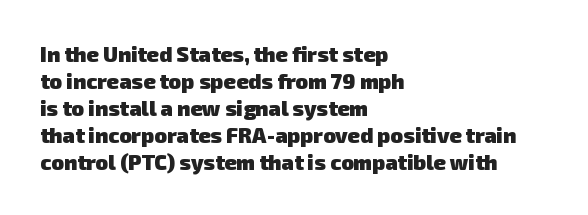
{"bold": "yes", "underline": "no", "align": "left", "line_spacing": "normal", "line_spacing_ratio": 1.29, "letter_spacing": "normal", "letter_spacing_em": 0.0, "glyph_px": 21}
